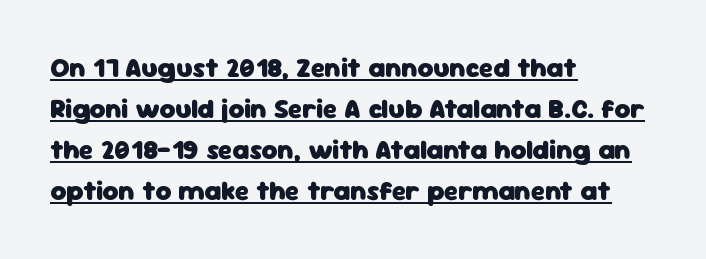
Q: Is the text bold? A: Yes.
Q: Is the text italic (slanted)? A: No, it is upright.
Q: Is the text underlined? A: Yes.
Q: How is the paragraph aligned? A: Left-aligned.
Q: Is the spacing between letters normal or unusually wide? A: Normal.
Q: Is the spacing between lines tight, normal or loose? A: Normal.
